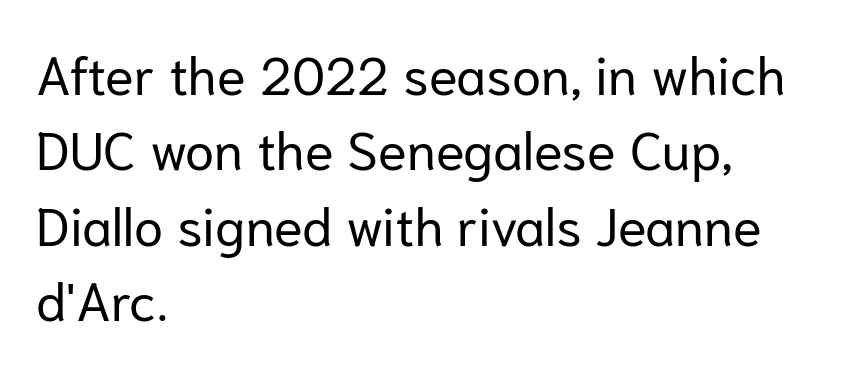
{"serif": "no", "italic": "no", "bold": "no", "weight": "regular", "width": "normal", "stroke_contrast": "low", "x_height": "medium", "monospaced": "no", "underline": "no", "align": "left", "line_spacing": "normal", "line_spacing_ratio": 1.42, "letter_spacing": "normal", "letter_spacing_em": 0.0, "glyph_px": 53}
